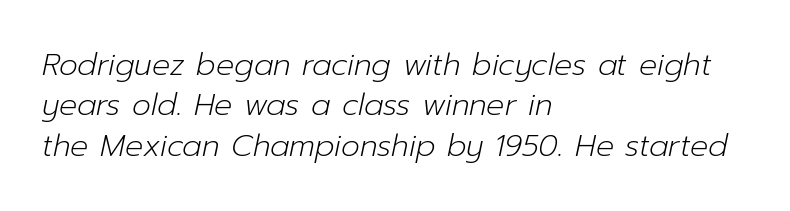
Q: Is the text bold? A: No.
Q: Is the text italic (slanted)? A: Yes, it leans right by about 12 degrees.
Q: Is the text underlined? A: No.
Q: How is the paragraph aligned? A: Left-aligned.
Q: Is the spacing between letters normal or unusually wide? A: Normal.
Q: Is the spacing between lines tight, normal or loose? A: Normal.
Q: Width (condensed, normal, or wide)? A: Normal.
Q: Stroke contrast? A: Low.
Q: x-height? A: Medium.
Q: Monospaced? A: No.
